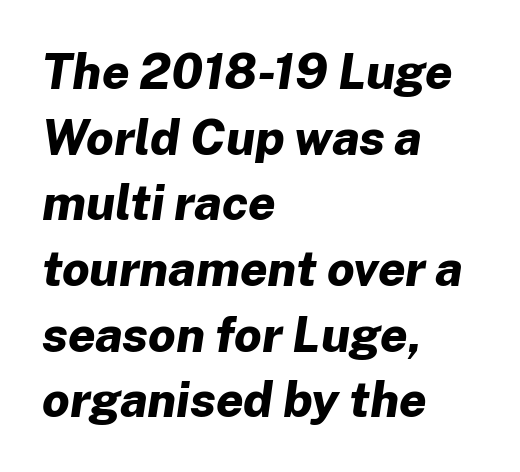
Q: Is the text bold? A: Yes.
Q: Is the text italic (slanted)? A: Yes, it leans right by about 8 degrees.
Q: Is the text underlined? A: No.
Q: How is the paragraph aligned? A: Left-aligned.
Q: Is the spacing between letters normal or unusually wide? A: Normal.
Q: Is the spacing between lines tight, normal or loose? A: Normal.
Q: Width (condensed, normal, or wide)? A: Normal.
Q: Stroke contrast? A: Low.
Q: x-height? A: Medium.
Q: Monospaced? A: No.
